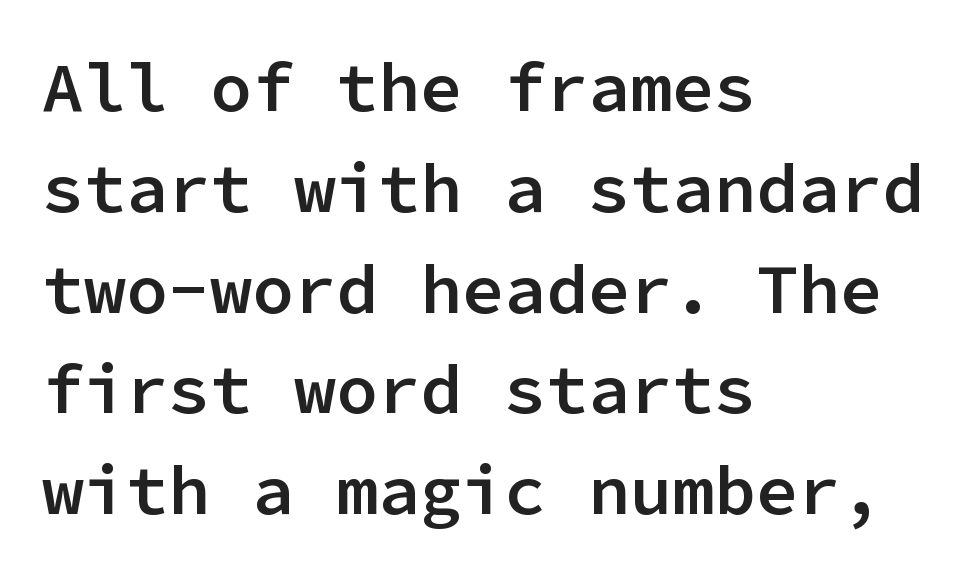
{"serif": "no", "italic": "no", "bold": "semi", "weight": "semibold", "width": "normal", "stroke_contrast": "low", "x_height": "medium", "monospaced": "yes", "underline": "no", "align": "left", "line_spacing": "normal", "line_spacing_ratio": 1.44, "letter_spacing": "normal", "letter_spacing_em": 0.0, "glyph_px": 70}
